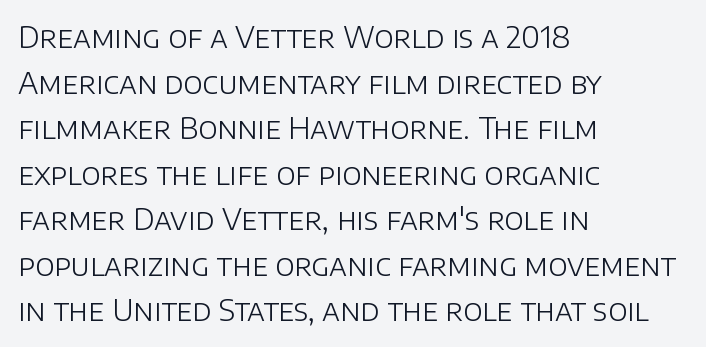
A typesetter would mark this as roman, not italic. A typesetter would call this leading conventional body-copy spacing. Rule under the text: the space is simply empty. Observe the ordinary spacing: letters are neighbours, not strangers. Proportional: the letters do not fall into vertical columns.
